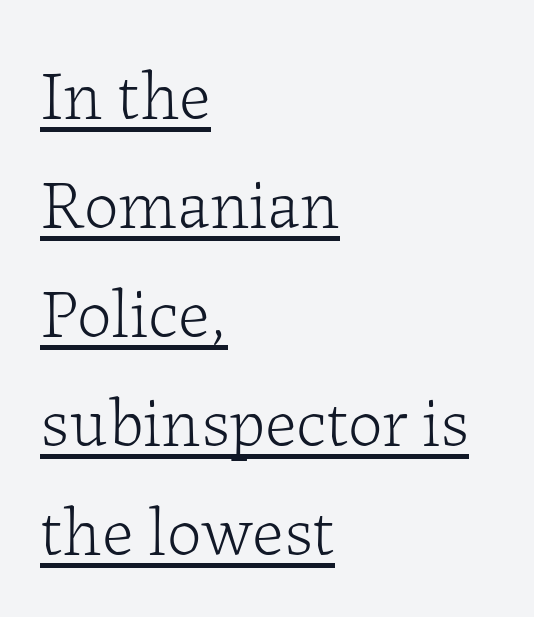
{"serif": "yes", "italic": "no", "bold": "no", "weight": "light", "width": "normal", "stroke_contrast": "low", "x_height": "medium", "monospaced": "no", "underline": "yes", "align": "left", "line_spacing": "normal", "line_spacing_ratio": 1.58, "letter_spacing": "normal", "letter_spacing_em": 0.0, "glyph_px": 69}
